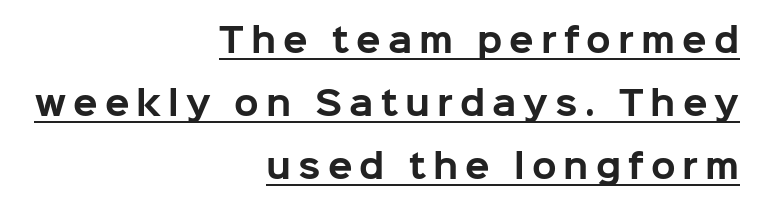
{"serif": "no", "italic": "no", "bold": "yes", "weight": "bold", "width": "normal", "stroke_contrast": "low", "x_height": "medium", "monospaced": "no", "underline": "yes", "align": "right", "line_spacing": "loose", "line_spacing_ratio": 1.97, "letter_spacing": "wide", "letter_spacing_em": 0.22, "glyph_px": 32}
